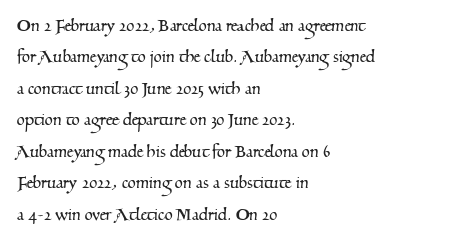
Q: Is the text underlined? A: No.
Q: How is the paragraph aligned? A: Left-aligned.
Q: Is the spacing between letters normal or unusually wide? A: Normal.
Q: Is the spacing between lines tight, normal or loose? A: Normal.
